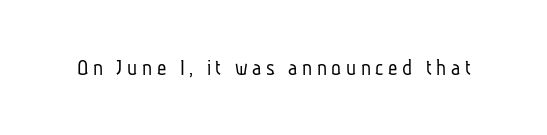
{"bold": "no", "underline": "no", "letter_spacing": "wide", "letter_spacing_em": 0.2, "glyph_px": 23}
